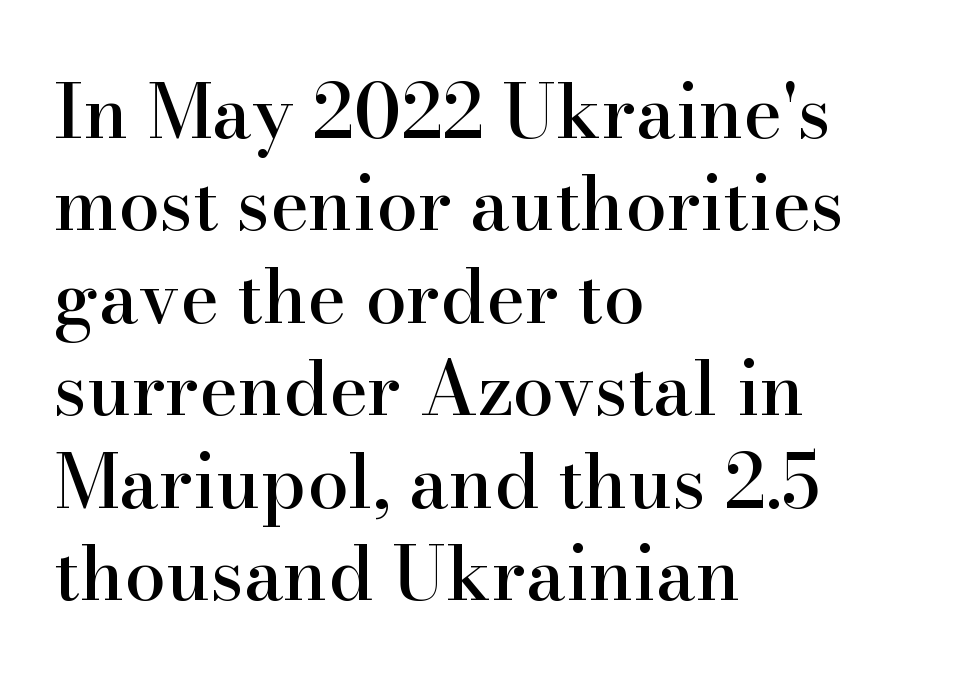
The image shows 74 px serif type, upright; set left-aligned, normal line spacing (1.25x), normal letter spacing, not underlined; high stroke contrast and a small x-height.
